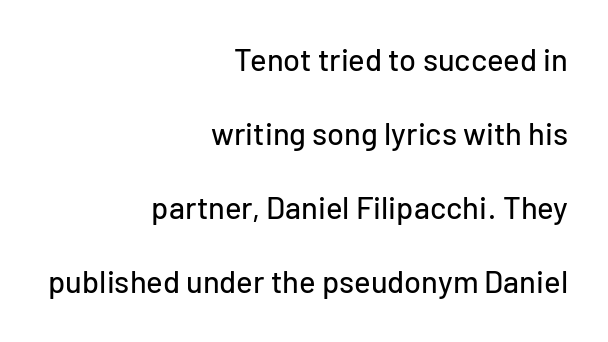
The image shows 31 px sans-serif type, upright; set right-aligned, loose line spacing (2.39x), normal letter spacing, not underlined; low stroke contrast and a medium x-height.
